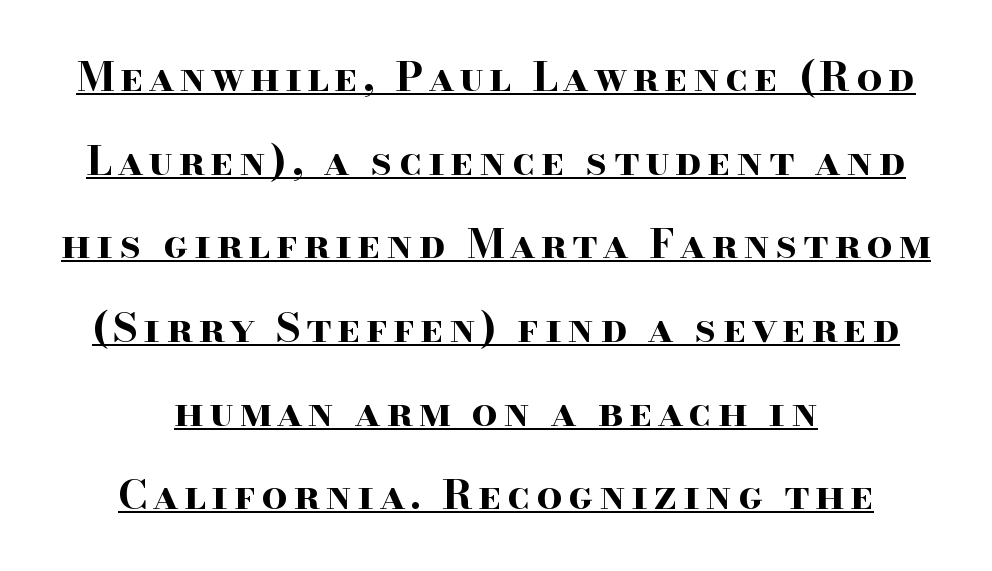
The image shows 41 px bold, wide serif type, upright; set centered, loose line spacing (2.04x), underlined; high stroke contrast and a small x-height.
